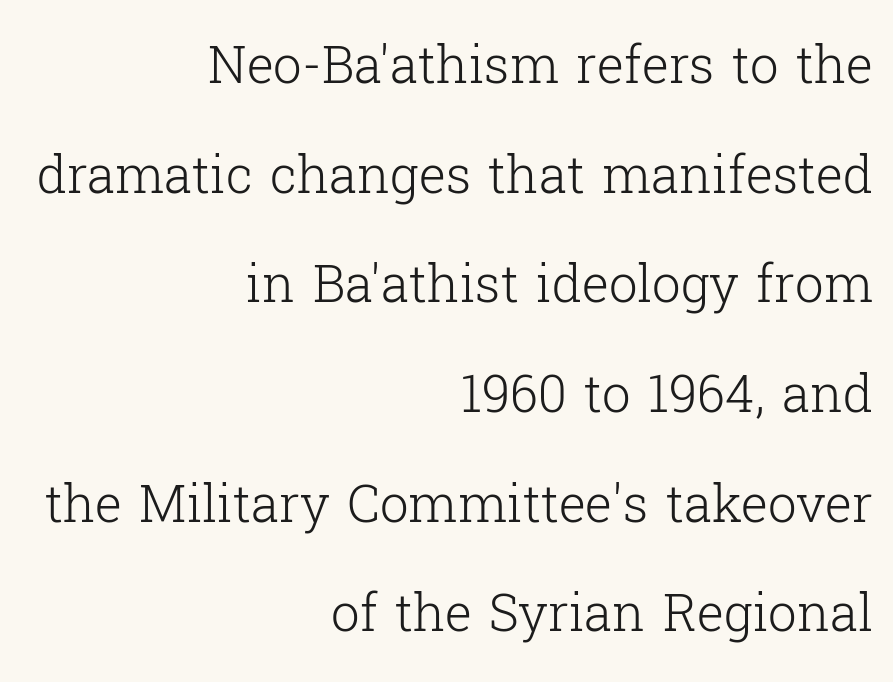
The image shows 51 px light serif type, upright; set right-aligned, loose line spacing (2.15x), normal letter spacing, not underlined; low stroke contrast and a medium x-height.
